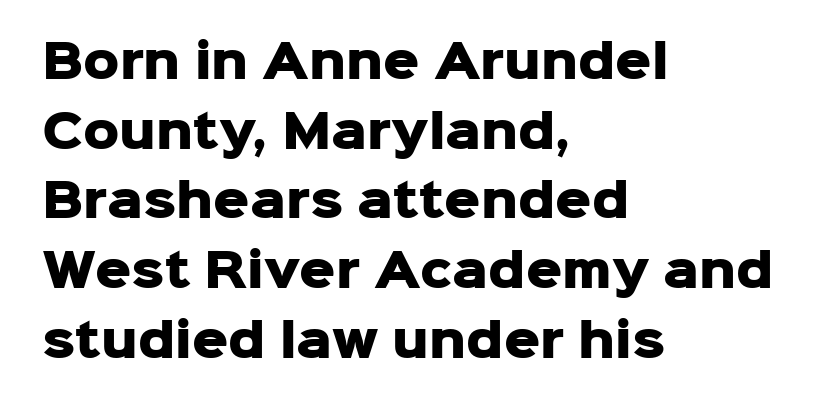
The image shows 45 px heavy sans-serif type, upright; set left-aligned, normal line spacing (1.55x), normal letter spacing, not underlined; low stroke contrast and a medium x-height.
